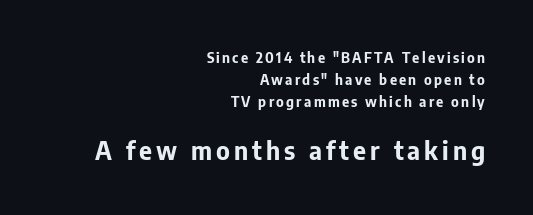
Letters rest on an invisible, unmarked baseline. The lettering stays uniformly vertical, giving the passage a roman look. Is there much room between lines? A standard amount, neither cramped nor airy. Size contrast runs from small at the top to large at the bottom. How heavy is the stroke? Heavy — this is a bold. The lines in this sample share a right terminus and differ only in where they begin.
